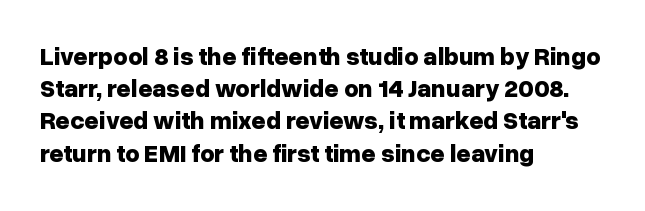
The lines sit at an ordinary, default distance from one another. Italic? Not at all — the glyphs are vertical. This rendering leaves character spacing at its baseline value. A student would call this left alignment; a typographer would say flush left, rag right.
